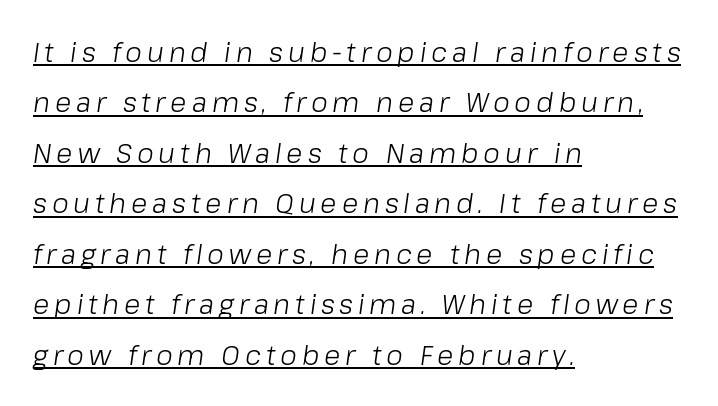
Q: Is the text bold? A: No.
Q: Is the text italic (slanted)? A: Yes, it leans right by about 8 degrees.
Q: Is the text underlined? A: Yes.
Q: How is the paragraph aligned? A: Left-aligned.
